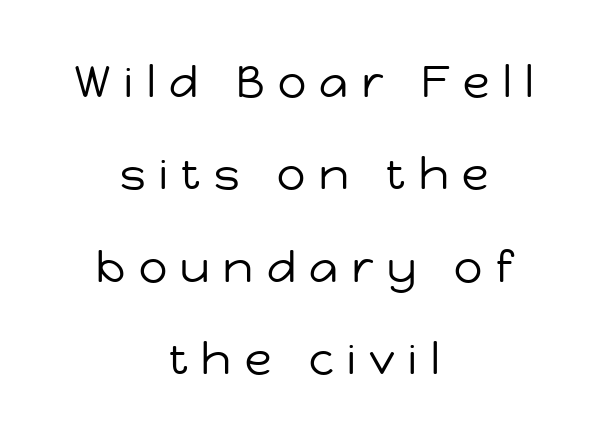
The paragraph has two soft edges and a firm central axis. The face used here is proportionally spaced, like ordinary book or web type. The letters are spread apart with noticeably loose tracking. Typographically, this falls in the sans-serif category. Posture: vertical.
